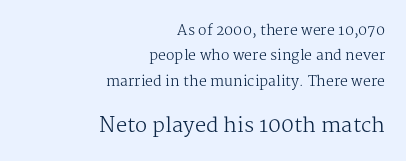
{"italic": "no", "bold": "no", "underline": "no", "align": "right", "line_spacing_ratio": 1.82, "letter_spacing": "normal", "letter_spacing_em": 0.0, "larger_block": "second", "size_ratio": 1.43, "glyph_px": 20}
